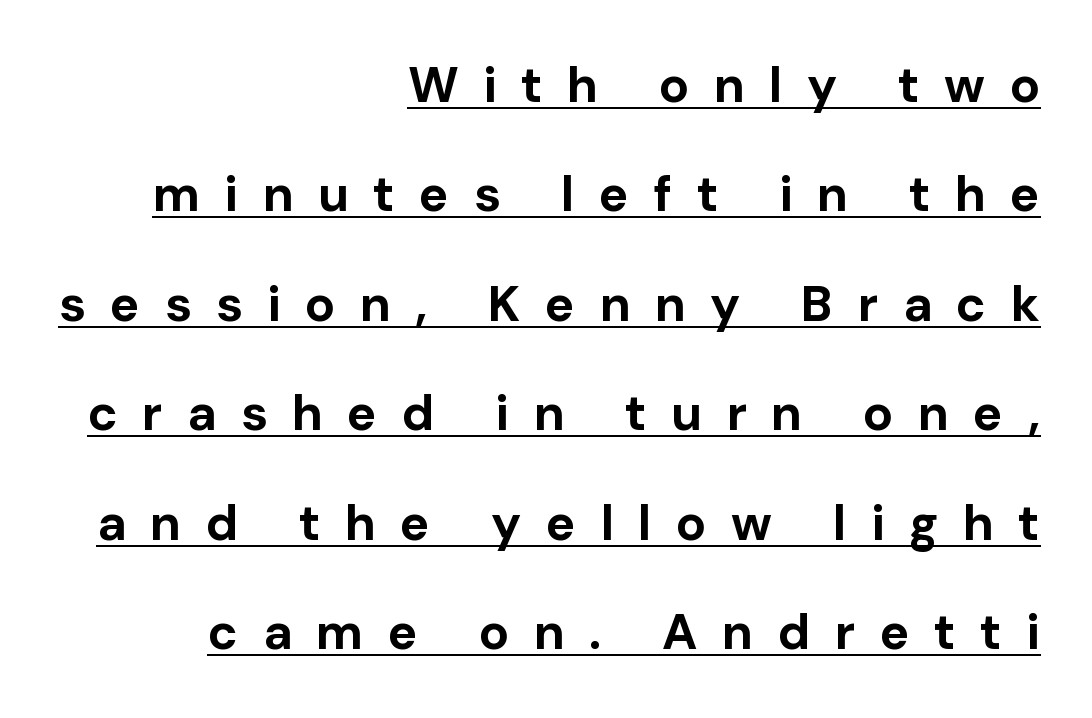
Designer's note — italics off, roman on. Spacing verdict: proportional, widths tailored to each character. The face used here is a sans, in the tradition of grotesques and geometrics. Underlining? Definitely there.
